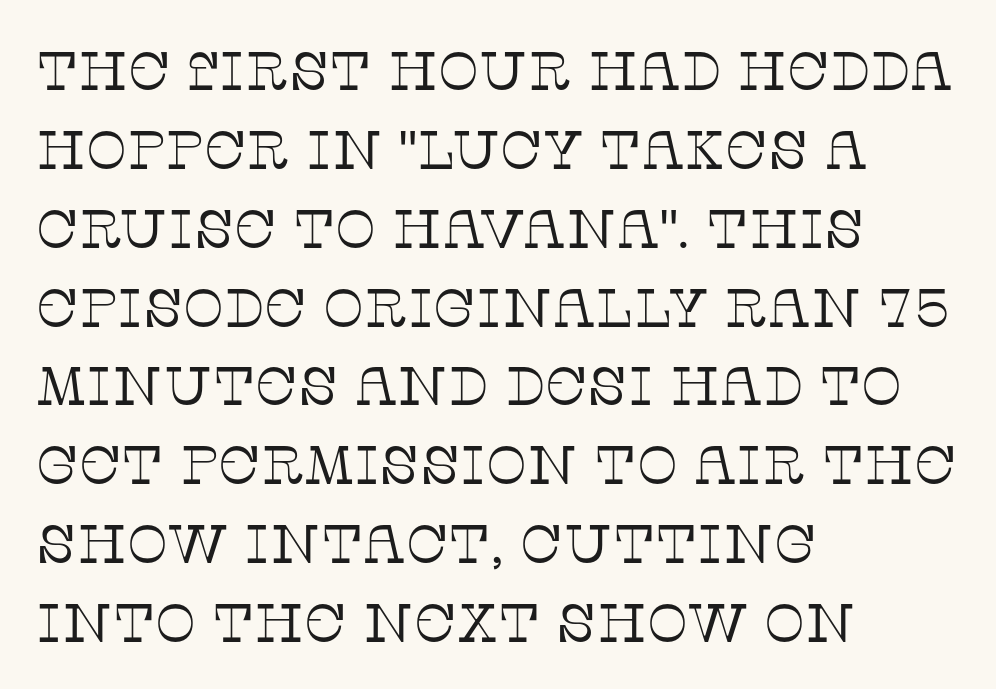
The image shows 54 px thin serif type, upright; set left-aligned, normal line spacing (1.46x), normal letter spacing, not underlined; low stroke contrast and a large x-height.
